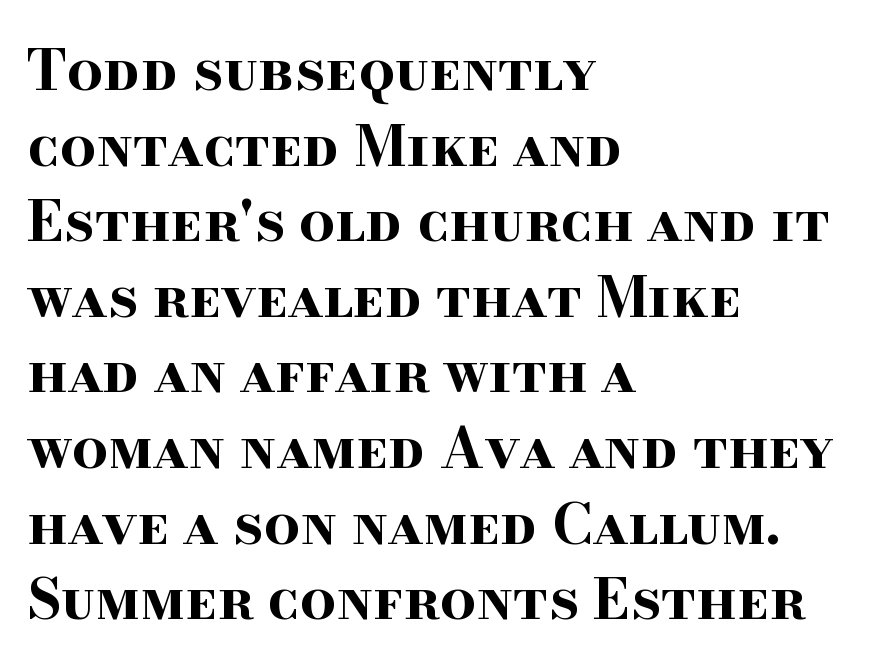
Q: Is the text bold? A: Yes.
Q: Is the text italic (slanted)? A: No, it is upright.
Q: Is the typeface a serif or a sans-serif typeface? A: Serif.
Q: Is the text underlined? A: No.
Q: How is the paragraph aligned? A: Left-aligned.
Q: Is the spacing between letters normal or unusually wide? A: Normal.
Q: Is the spacing between lines tight, normal or loose? A: Normal.
Q: Width (condensed, normal, or wide)? A: Wide.
Q: Stroke contrast? A: High.
Q: x-height? A: Small.
Q: Monospaced? A: No.
